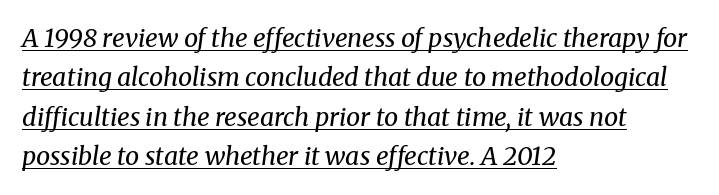
Q: Is the text bold? A: No.
Q: Is the text italic (slanted)? A: Yes, it leans right by about 8 degrees.
Q: Is the text underlined? A: Yes.
Q: How is the paragraph aligned? A: Left-aligned.
Q: Is the spacing between letters normal or unusually wide? A: Normal.
Q: Is the spacing between lines tight, normal or loose? A: Normal.
